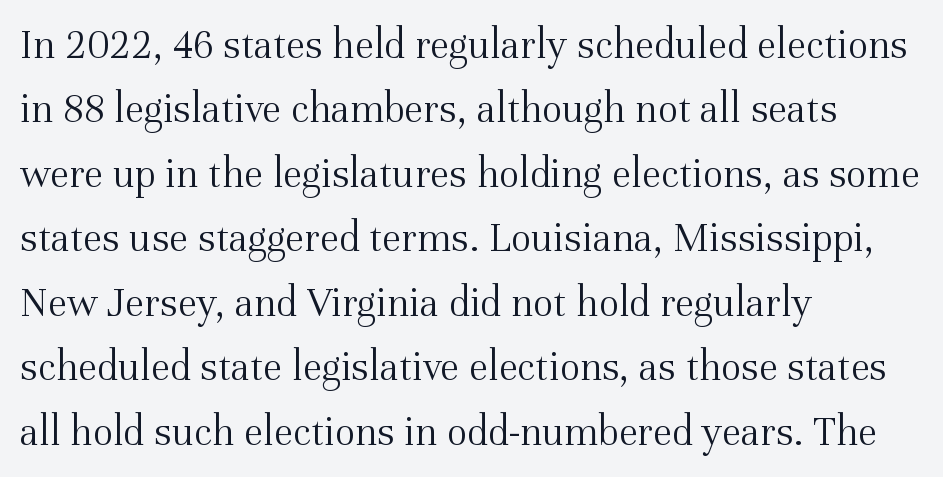
Q: Is the text bold? A: No.
Q: Is the text italic (slanted)? A: No, it is upright.
Q: Is the typeface a serif or a sans-serif typeface? A: Serif.
Q: Is the text underlined? A: No.
Q: How is the paragraph aligned? A: Left-aligned.
Q: Is the spacing between letters normal or unusually wide? A: Normal.
Q: Is the spacing between lines tight, normal or loose? A: Normal.
Q: Width (condensed, normal, or wide)? A: Normal.
Q: Stroke contrast? A: Medium.
Q: x-height? A: Medium.
Q: Monospaced? A: No.
